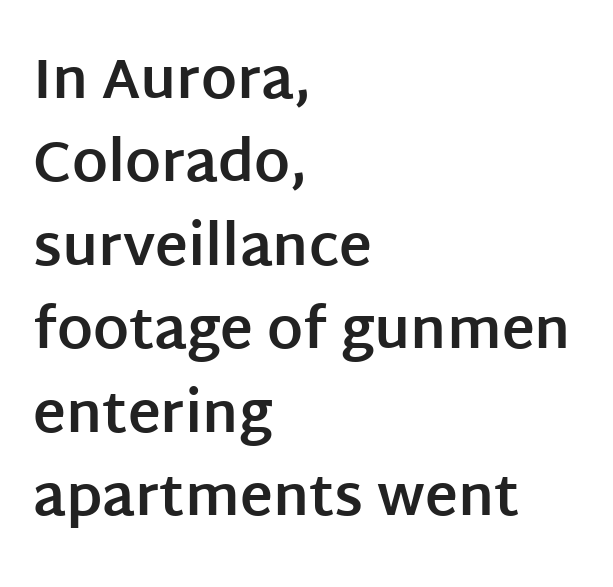
The image shows 56 px bold sans-serif type, upright; set left-aligned, normal line spacing (1.49x), normal letter spacing, not underlined; low stroke contrast and a large x-height.
